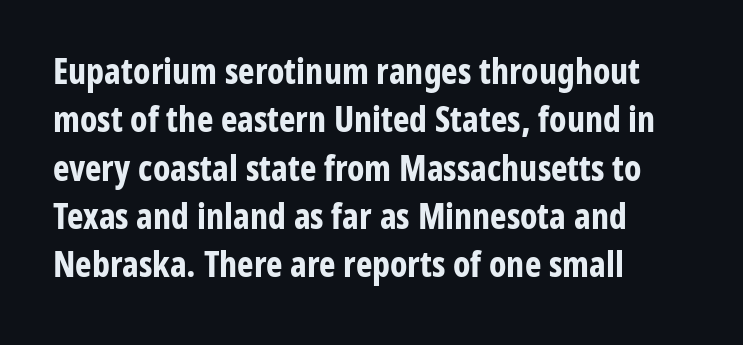
{"serif": "no", "italic": "no", "bold": "yes", "weight": "bold", "width": "condensed", "stroke_contrast": "low", "x_height": "medium", "monospaced": "no", "underline": "no", "align": "left", "line_spacing": "normal", "line_spacing_ratio": 1.38, "letter_spacing": "normal", "letter_spacing_em": 0.0, "glyph_px": 35}
